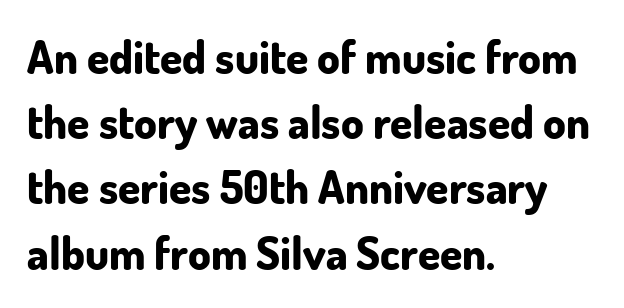
The letters are bold, with thick, heavy strokes. Students, observe: this is what conventionally led text looks like. No word sits above an underline. Each letter keeps its own natural width here, so spacing adapts to shape. Reading down the block, your eye returns to a fixed left position each line. Note: no serifs on the glyphs.
